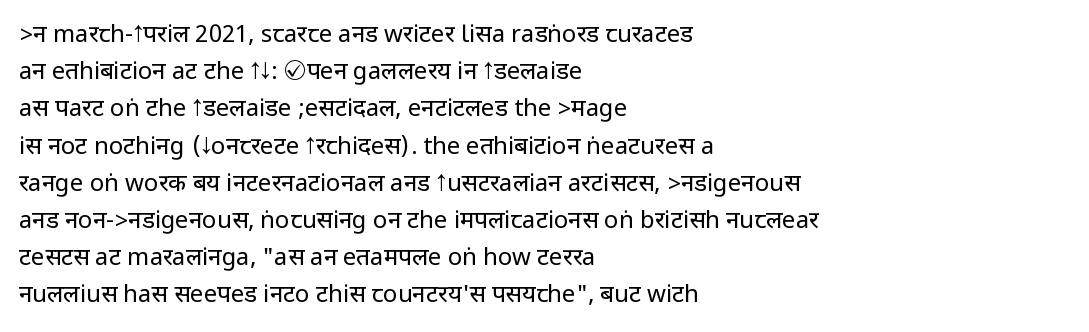
Q: Is the text bold? A: No.
Q: Is the text italic (slanted)? A: No, it is upright.
Q: Is the text underlined? A: No.
Q: How is the paragraph aligned? A: Left-aligned.
Q: Is the spacing between letters normal or unusually wide? A: Normal.
Q: Is the spacing between lines tight, normal or loose? A: Normal.
